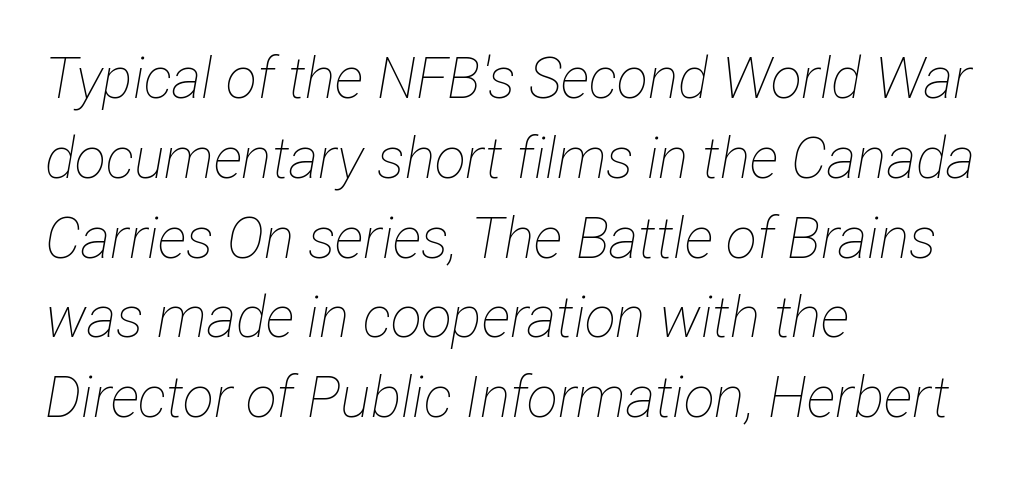
{"italic": "yes", "lean": "right", "slant_degrees": 12, "bold": "no", "weight": "thin", "width": "condensed", "stroke_contrast": "low", "x_height": "medium", "monospaced": "no", "underline": "no", "align": "left", "line_spacing": "normal", "line_spacing_ratio": 1.4, "letter_spacing": "normal", "letter_spacing_em": 0.0, "glyph_px": 57}
